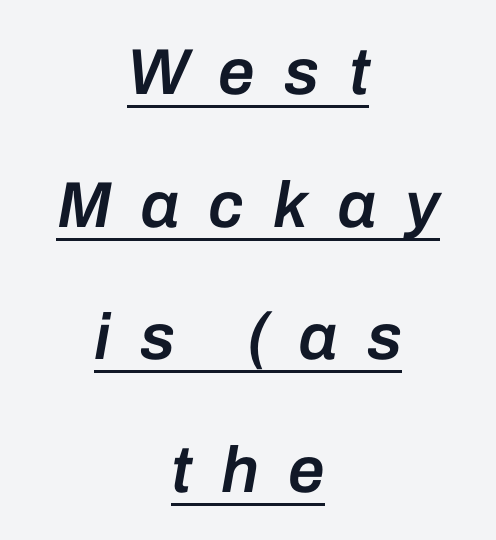
The image shows 65 px semibold type, italic (leaning right); set centered, loose line spacing (2.04x), unusually wide letter spacing (+0.45 em), underlined; low stroke contrast and a medium x-height.
